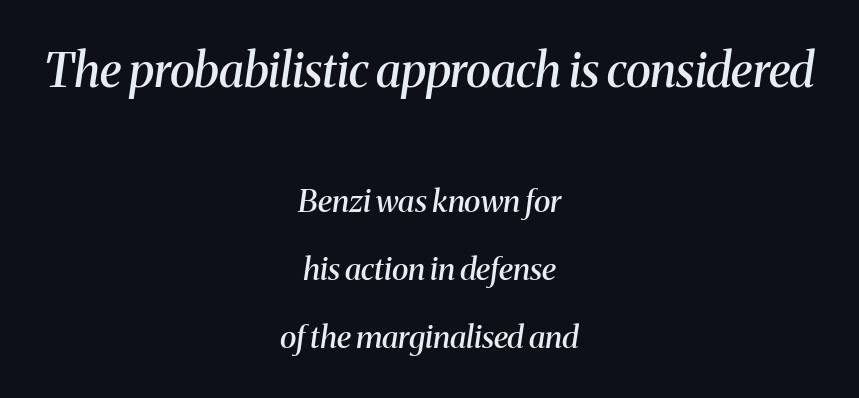
{"serif": "yes", "italic": "yes", "lean": "right", "slant_degrees": 8, "bold": "semi", "weight": "semibold", "width": "normal", "stroke_contrast": "medium", "x_height": "medium", "monospaced": "no", "underline": "no", "align": "center", "line_spacing": "loose", "line_spacing_ratio": 2.2, "letter_spacing": "normal", "letter_spacing_em": 0.0, "larger_block": "first", "size_ratio": 1.52, "glyph_px": 47}
